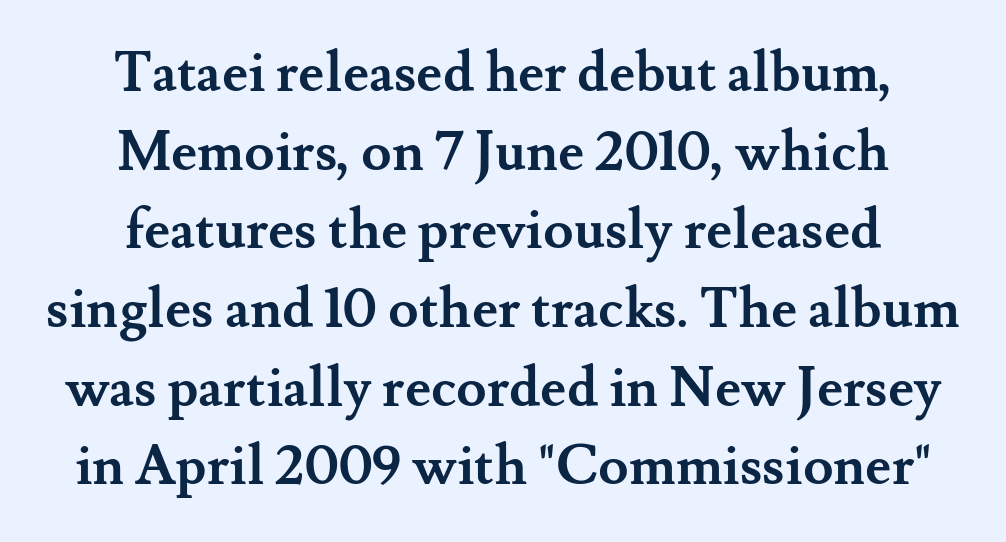
{"serif": "yes", "italic": "no", "bold": "yes", "weight": "semibold", "width": "normal", "stroke_contrast": "medium", "x_height": "small", "monospaced": "no", "underline": "no", "align": "center", "line_spacing": "normal", "line_spacing_ratio": 1.43, "letter_spacing": "normal", "letter_spacing_em": 0.0, "glyph_px": 55}
